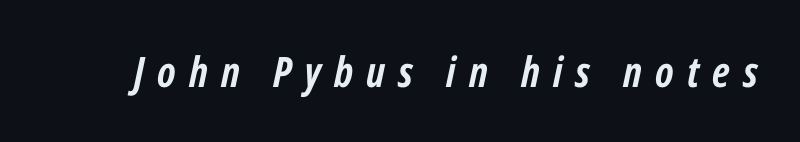
Every character sits at an angle, as italics do. Each word looks stretched out because of the extra space between its letters. These lines carry a lot of weight — the face is fully bold. The face used here is proportionally spaced, like ordinary book or web type. Clear beneath every line of the passage.
